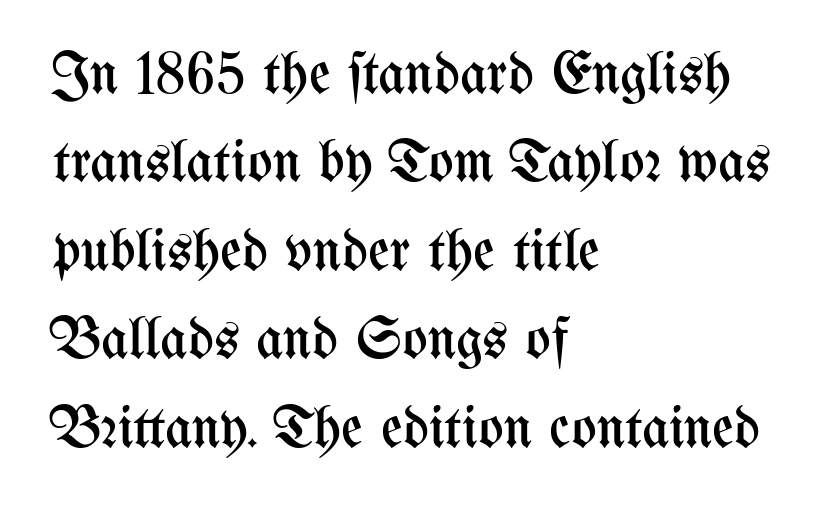
Q: Is the text bold? A: No.
Q: Is the text italic (slanted)? A: No, it is upright.
Q: Is the text underlined? A: No.
Q: How is the paragraph aligned? A: Left-aligned.
Q: Is the spacing between letters normal or unusually wide? A: Normal.
Q: Is the spacing between lines tight, normal or loose? A: Normal.
Q: Width (condensed, normal, or wide)? A: Condensed.
Q: Stroke contrast? A: Medium.
Q: x-height? A: Medium.
Q: Monospaced? A: No.
